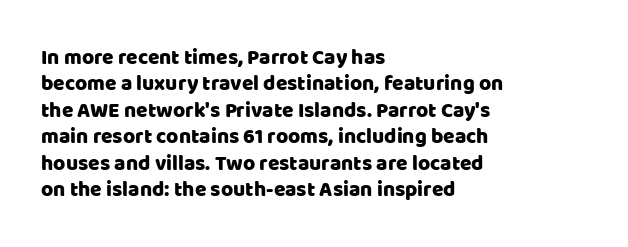
Q: Is the text italic (slanted)? A: No, it is upright.
Q: Is the text underlined? A: No.
Q: How is the paragraph aligned? A: Left-aligned.
Q: Is the spacing between letters normal or unusually wide? A: Normal.
Q: Is the spacing between lines tight, normal or loose? A: Normal.
